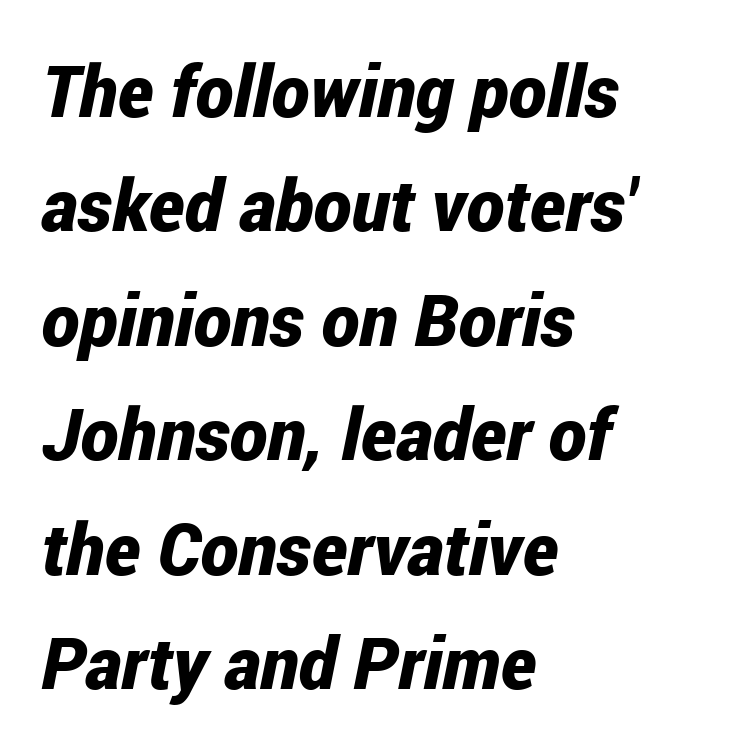
{"italic": "yes", "lean": "right", "slant_degrees": 12, "bold": "yes", "weight": "bold", "width": "condensed", "stroke_contrast": "low", "x_height": "medium", "monospaced": "no", "underline": "no", "align": "left", "line_spacing": "normal", "line_spacing_ratio": 1.59, "letter_spacing": "normal", "letter_spacing_em": 0.0, "glyph_px": 72}
